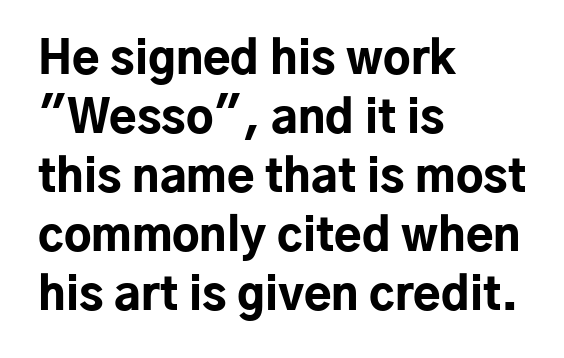
As a designer I'd log this as weight 700, bold. Underline: absent. Upright lettering throughout. Nope, no serifs anywhere on these letters.
